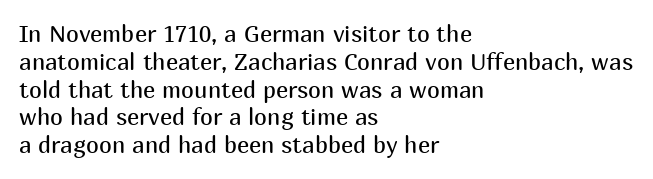
Q: Is the text bold? A: No.
Q: Is the text italic (slanted)? A: No, it is upright.
Q: Is the text underlined? A: No.
Q: How is the paragraph aligned? A: Left-aligned.
Q: Is the spacing between letters normal or unusually wide? A: Normal.
